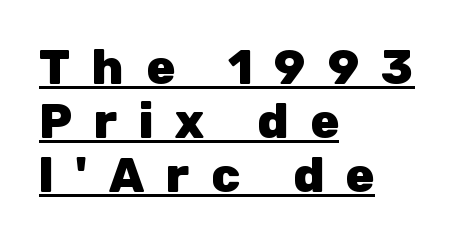
Note the varied advance widths — an 'i' is clearly narrower than an 'm'. You could barely slide anything between these rows. The font's upright variant was chosen for this text. The sample has been set heavy, in full bold. The rendered words wear a rule along their underside.
